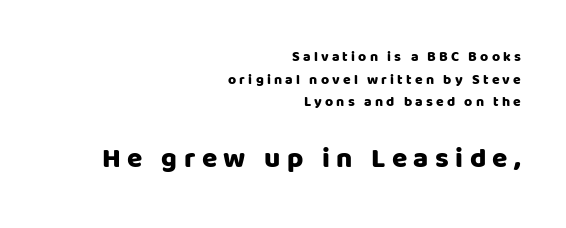
{"serif": "no", "italic": "no", "width": "normal", "stroke_contrast": "low", "x_height": "large", "monospaced": "no", "underline": "no", "align": "right", "line_spacing": "normal", "line_spacing_ratio": 1.61, "letter_spacing": "wide", "letter_spacing_em": 0.23, "larger_block": "second", "size_ratio": 2.0, "glyph_px": 28}
